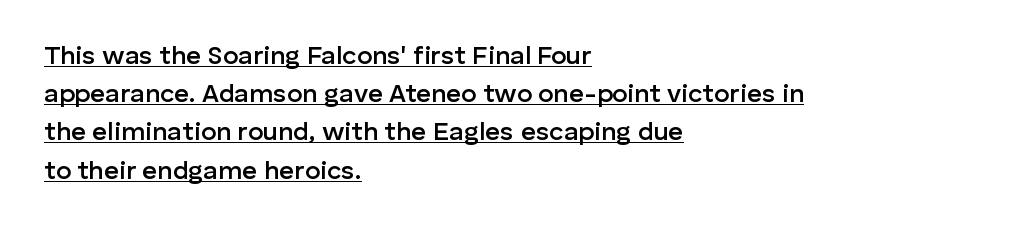
{"italic": "no", "bold": "semi", "underline": "yes", "align": "left", "line_spacing": "normal", "line_spacing_ratio": 1.47, "letter_spacing": "normal", "letter_spacing_em": 0.0, "glyph_px": 26}
